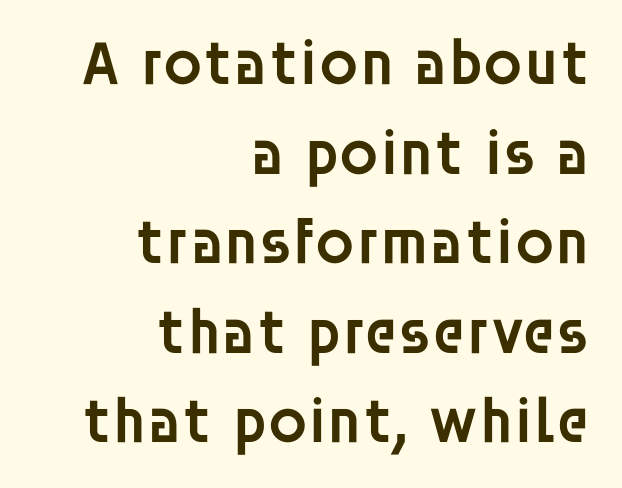
Q: Is the text bold? A: Semi-bold.
Q: Is the text italic (slanted)? A: No, it is upright.
Q: Is the typeface a serif or a sans-serif typeface? A: Sans-serif.
Q: Is the text underlined? A: No.
Q: How is the paragraph aligned? A: Right-aligned.
Q: Is the spacing between letters normal or unusually wide? A: Normal.
Q: Is the spacing between lines tight, normal or loose? A: Normal.
Q: Width (condensed, normal, or wide)? A: Normal.
Q: Stroke contrast? A: Low.
Q: x-height? A: Large.
Q: Monospaced? A: No.
